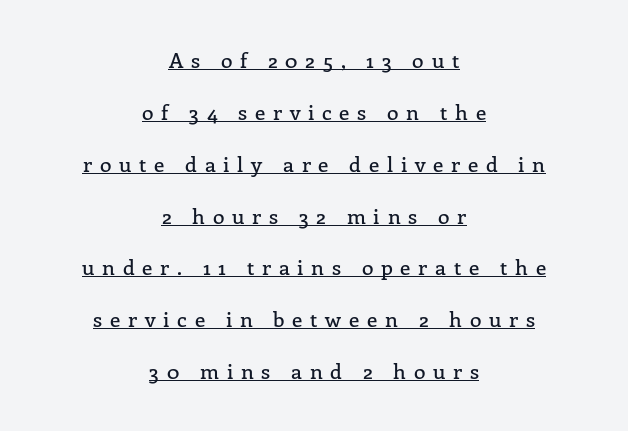
{"italic": "no", "underline": "yes", "align": "center", "line_spacing": "loose", "line_spacing_ratio": 2.47, "letter_spacing": "wide", "letter_spacing_em": 0.37, "glyph_px": 21}
